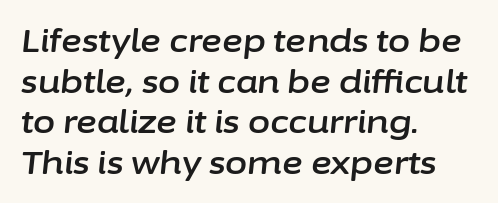
{"italic": "yes", "lean": "right", "slant_degrees": 6, "width": "normal", "stroke_contrast": "low", "x_height": "medium", "monospaced": "no", "underline": "no", "align": "left", "line_spacing": "normal", "line_spacing_ratio": 1.27, "letter_spacing": "normal", "letter_spacing_em": 0.0, "glyph_px": 32}
